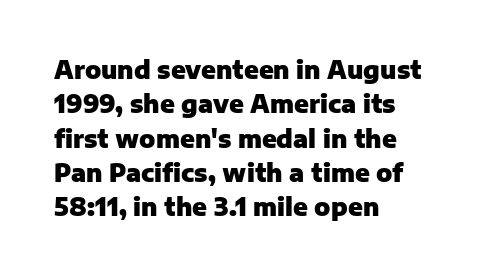
The image shows 24 px bold type, upright; set left-aligned, normal line spacing (1.43x), normal letter spacing, not underlined.
